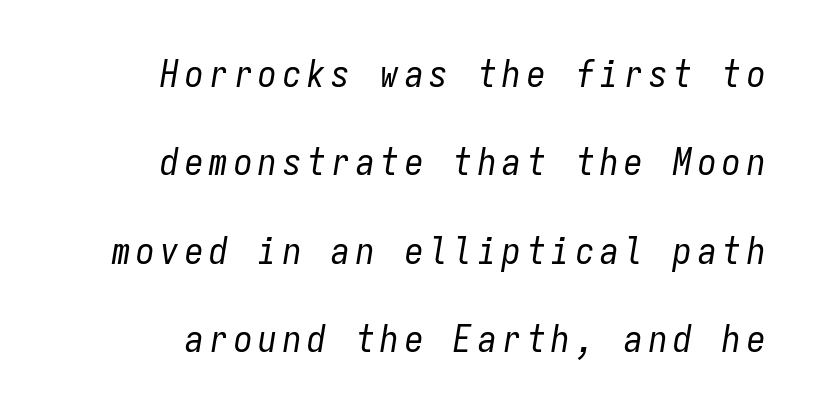
Q: Is the text bold? A: No.
Q: Is the text italic (slanted)? A: Yes, it leans right by about 9 degrees.
Q: Is the text underlined? A: No.
Q: How is the paragraph aligned? A: Right-aligned.
Q: Is the spacing between lines tight, normal or loose? A: Loose.
Q: Width (condensed, normal, or wide)? A: Condensed.
Q: Stroke contrast? A: Low.
Q: x-height? A: Medium.
Q: Monospaced? A: Yes.
